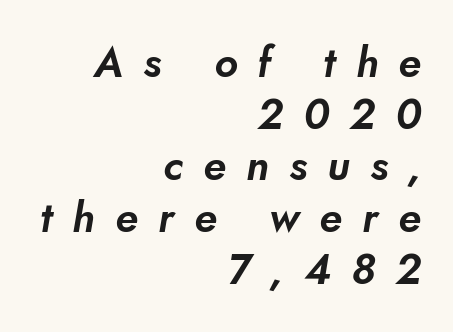
The image shows 42 px sans-serif type; set right-aligned, line spacing 1.23x, unusually wide letter spacing (+0.48 em), not underlined; low stroke contrast and a small x-height.
